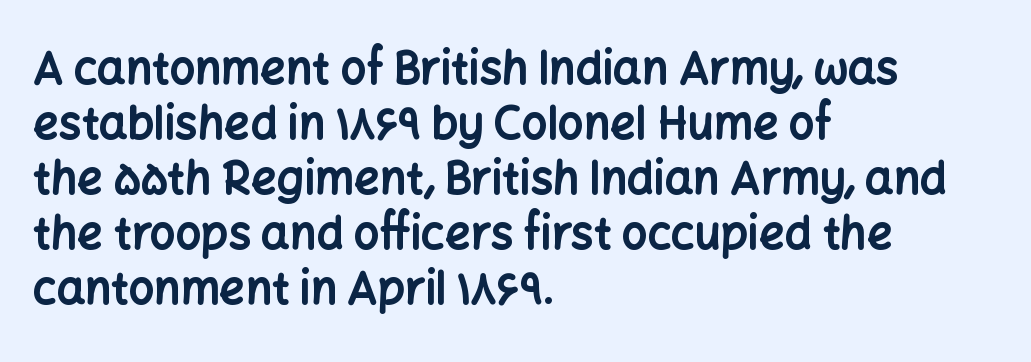
The image shows 45 px bold sans-serif type, upright; set left-aligned, line spacing 1.22x, normal letter spacing, not underlined; low stroke contrast and a medium x-height.
